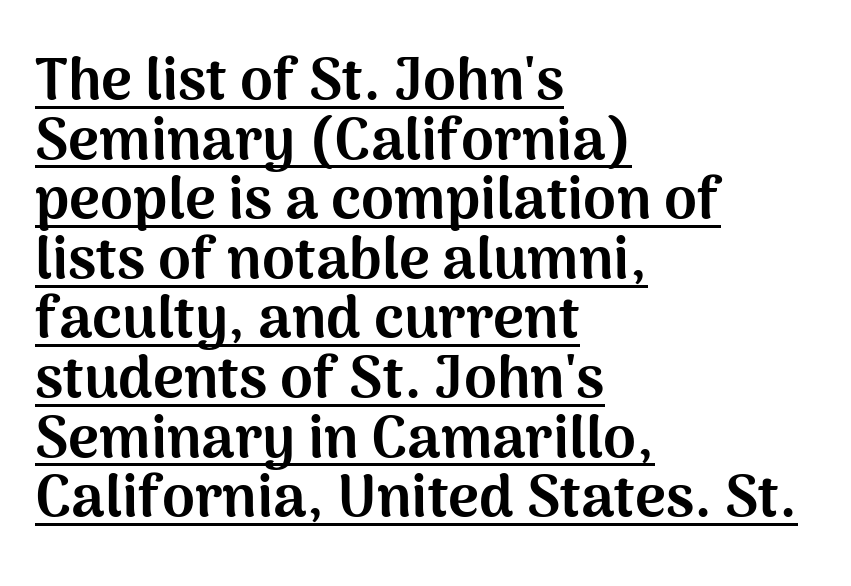
The image shows 59 px bold sans-serif type, upright; set left-aligned, tight line spacing (1.01x), normal letter spacing, underlined; medium stroke contrast and a medium x-height.
